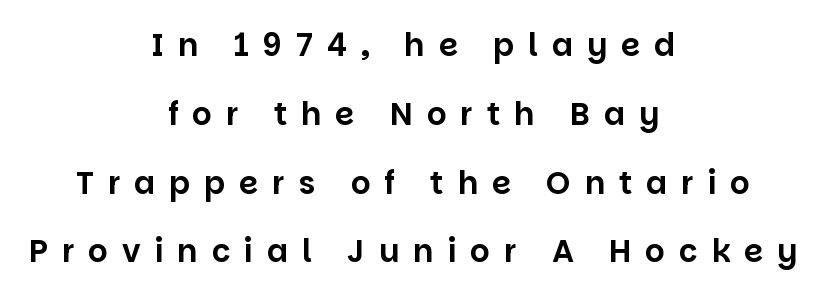
{"serif": "no", "italic": "no", "width": "normal", "stroke_contrast": "low", "x_height": "large", "monospaced": "no", "underline": "no", "align": "center", "line_spacing": "loose", "line_spacing_ratio": 2.22, "letter_spacing": "wide", "letter_spacing_em": 0.45, "glyph_px": 31}
